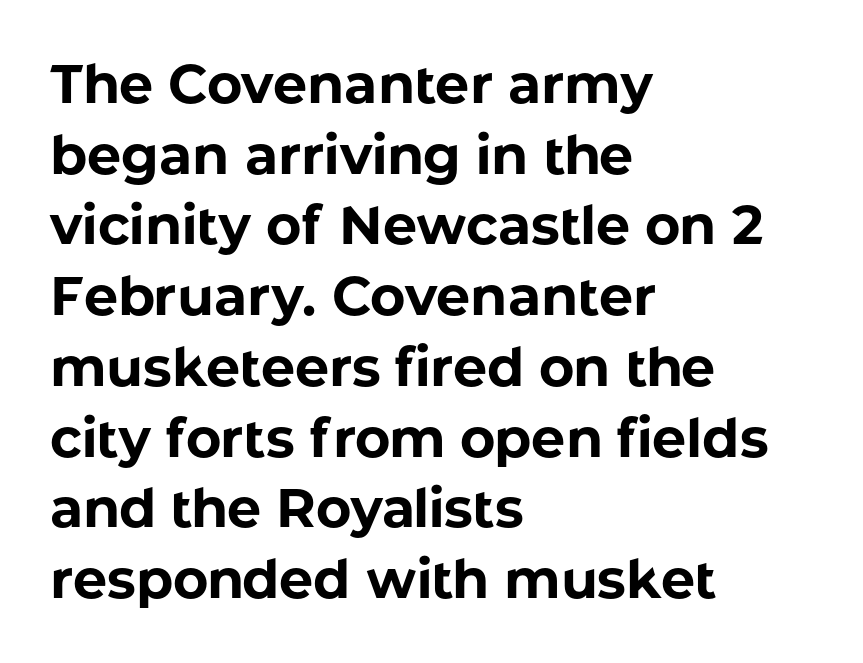
The image shows 54 px bold sans-serif type, upright; set left-aligned, normal line spacing (1.31x), normal letter spacing, not underlined; low stroke contrast and a medium x-height.
